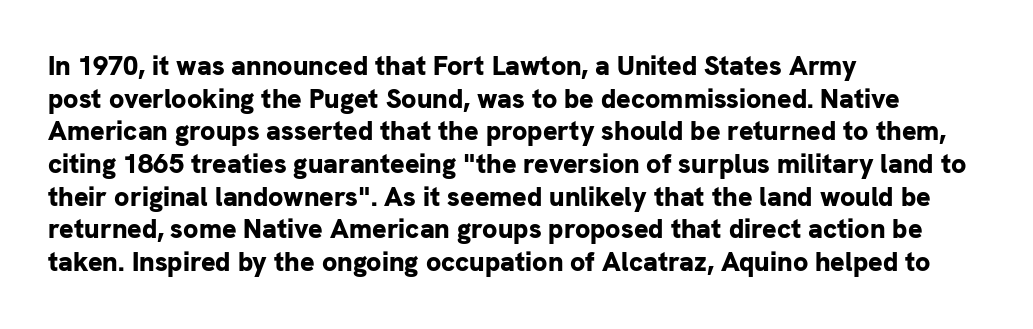
The image shows 27 px bold type, upright; set left-aligned, line spacing 1.21x, normal letter spacing, not underlined.
